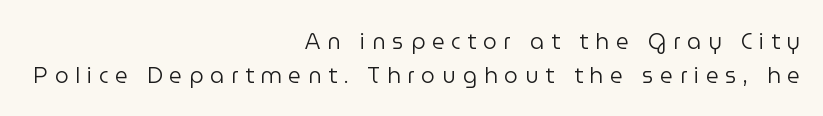
{"italic": "no", "bold": "no", "underline": "no", "align": "right", "line_spacing": "normal", "line_spacing_ratio": 1.53, "letter_spacing": "wide", "letter_spacing_em": 0.31, "glyph_px": 22}
